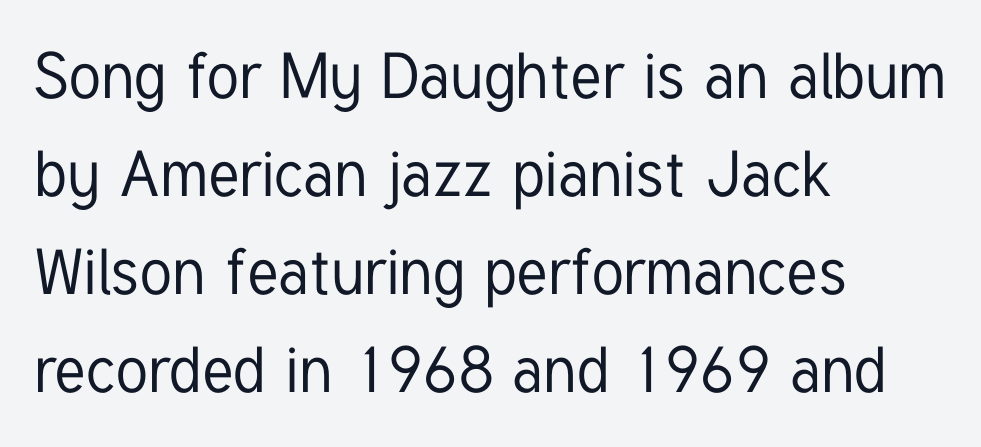
{"serif": "no", "italic": "no", "width": "condensed", "stroke_contrast": "low", "x_height": "medium", "monospaced": "no", "underline": "no", "align": "left", "line_spacing": "normal", "line_spacing_ratio": 1.53, "letter_spacing": "normal", "letter_spacing_em": 0.0, "glyph_px": 64}
